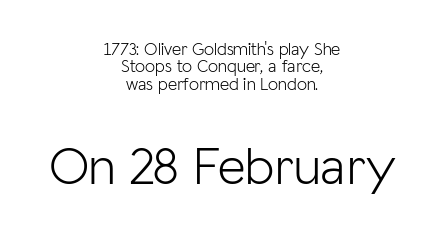
The image shows 54 px light sans-serif type, upright; set centered, tight line spacing (0.96x), normal letter spacing, not underlined; the second (bottom) block is 3.0x larger; low stroke contrast and a medium x-height.
